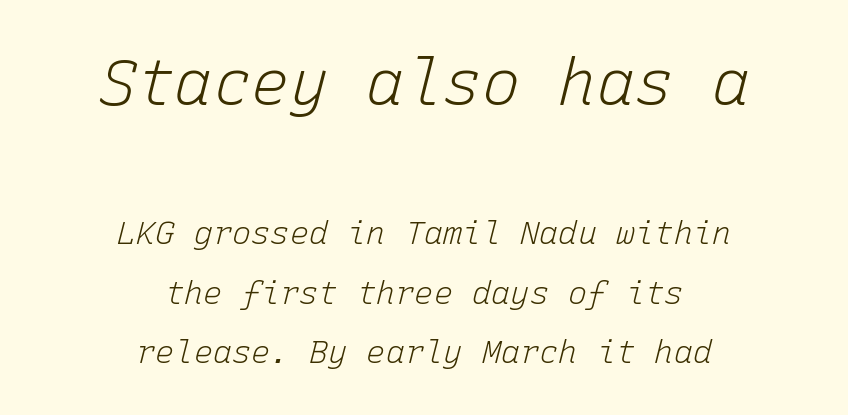
Q: Is the text bold? A: No.
Q: Is the text italic (slanted)? A: Yes, it leans right by about 15 degrees.
Q: Is the text underlined? A: No.
Q: How is the paragraph aligned? A: Centered.
Q: Is the spacing between letters normal or unusually wide? A: Normal.
Q: Which block of text is set in a larger size, the first (top) or the second (bottom)? A: The first (top) one.
Q: Width (condensed, normal, or wide)? A: Normal.
Q: Stroke contrast? A: Low.
Q: x-height? A: Medium.
Q: Monospaced? A: Yes.
